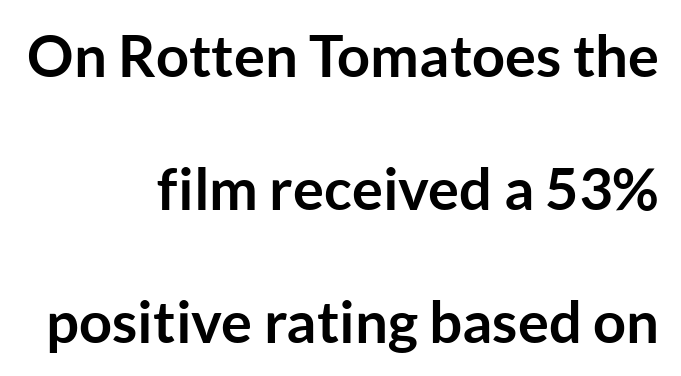
The font is running at its bold setting. Loosely led — the rows are spread out. Font category for this specimen: sans-serif. There is no visible air inserted between adjacent glyphs.
